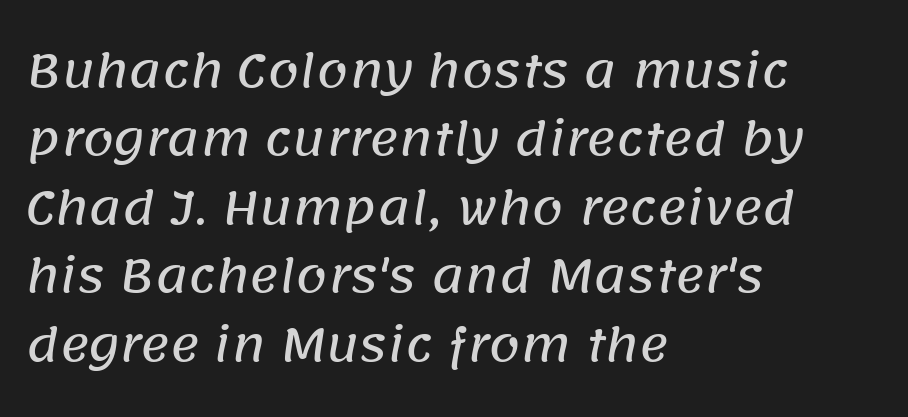
Varying glyph widths throughout — classic text-font behaviour. Look at the tracking — it's just the regular setting, nothing added. This block has exactly the height ordinary leading produces. Quick note: underline off.
